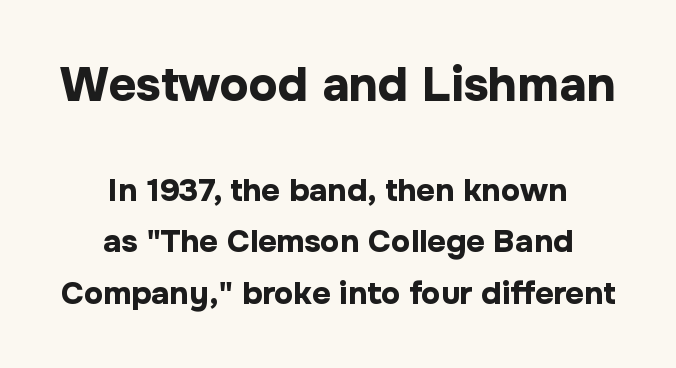
The face used here is proportionally spaced, like ordinary book or web type. A typesetter would call this leading conventional body-copy spacing. Serif or sans? Sans — the stroke terminals are bare. These lines stack symmetrically, like a column narrowing and widening about its center. Glyph-to-glyph distance matches everyday printed text.
